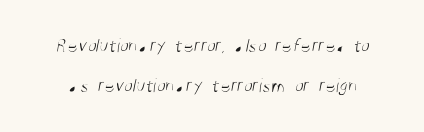
Q: Is the text bold? A: No.
Q: Is the text underlined? A: No.
Q: Is the spacing between letters normal or unusually wide? A: Normal.
Q: Is the spacing between lines tight, normal or loose? A: Loose.
